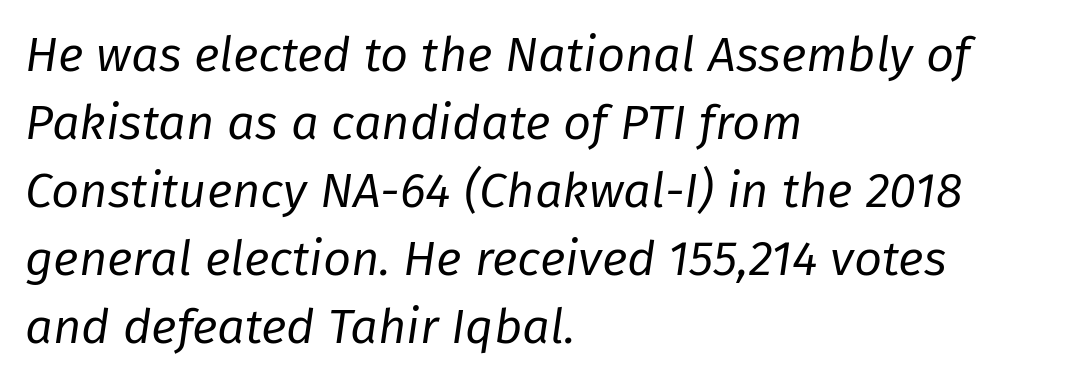
No chunkiness to these letters — they're not bold. Varying glyph widths throughout — classic text-font behaviour. The passage shown leans; its letterforms are oblique. Each line starts at the same left margin while the right side varies.
